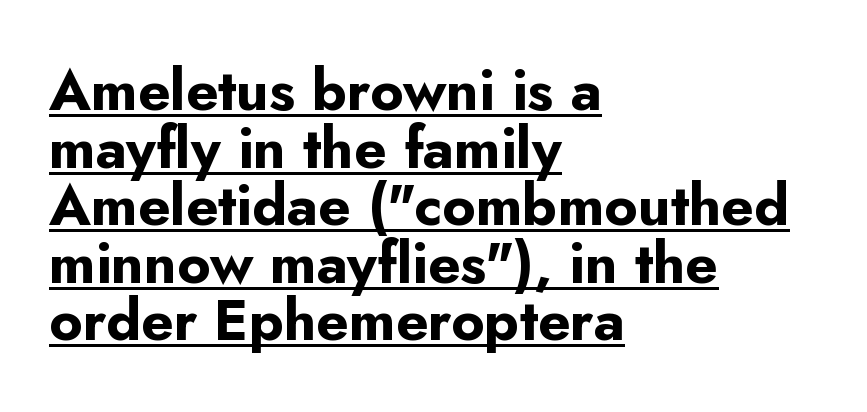
The font's upright variant was chosen for this text. The block of text is dense from top to bottom, with scant space between rows. This rendering uses left alignment, leaving the right contour irregular. These characters rest on top of a visible drawn line. Varying glyph widths throughout — classic text-font behaviour. The text was rendered using a sans face with plain stroke endings.
